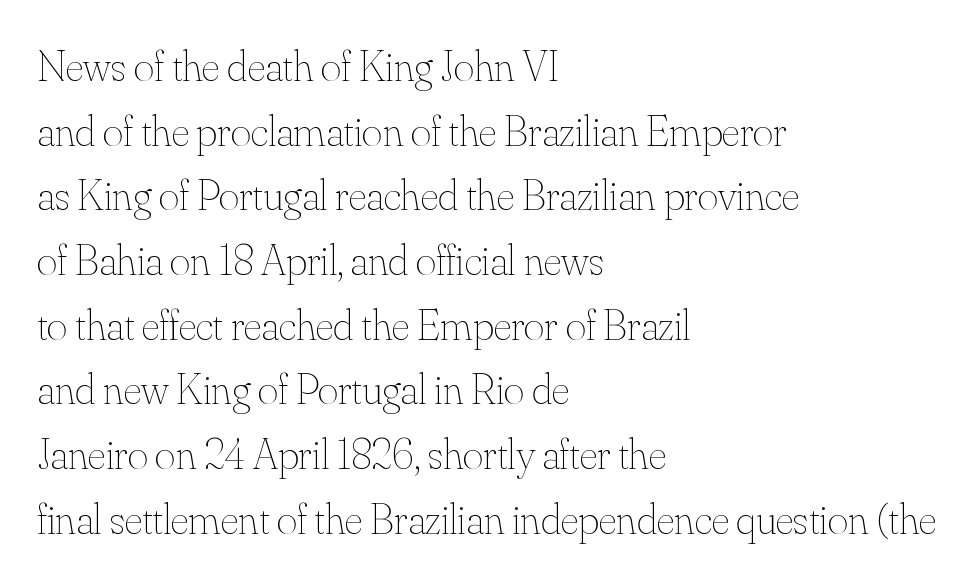
The image shows 44 px thin type, upright; set left-aligned, normal line spacing (1.47x), normal letter spacing, not underlined; medium stroke contrast and a small x-height.
